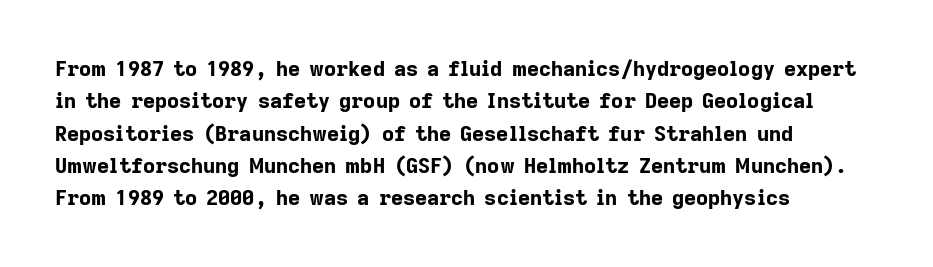
Unlike italic type, these characters show no tilt at all. Line starts are locked; line ends wander. Characters follow at the spacing the type designer built in. On the weight axis this lands at bold, roughly 700. The passage shown is not underscored anywhere.
